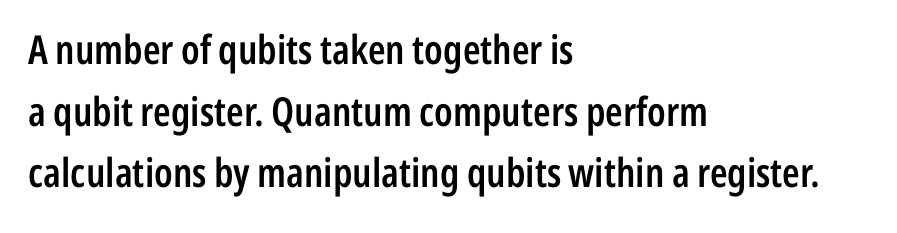
Q: Is the text bold? A: Semi-bold.
Q: Is the text italic (slanted)? A: No, it is upright.
Q: Is the typeface a serif or a sans-serif typeface? A: Sans-serif.
Q: Is the text underlined? A: No.
Q: How is the paragraph aligned? A: Left-aligned.
Q: Is the spacing between letters normal or unusually wide? A: Normal.
Q: Is the spacing between lines tight, normal or loose? A: Normal.
Q: Width (condensed, normal, or wide)? A: Condensed.
Q: Stroke contrast? A: Low.
Q: x-height? A: Medium.
Q: Monospaced? A: No.
